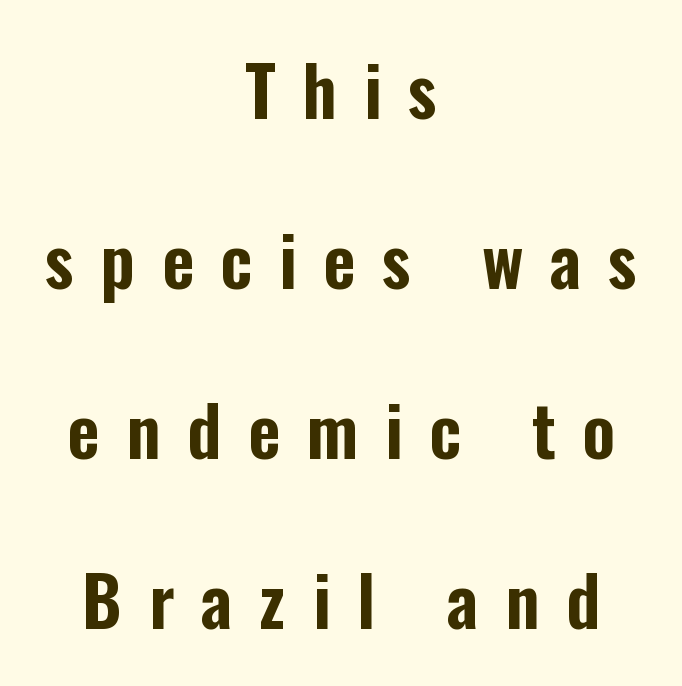
Q: Is the text italic (slanted)? A: No, it is upright.
Q: Is the typeface a serif or a sans-serif typeface? A: Sans-serif.
Q: Is the text underlined? A: No.
Q: How is the paragraph aligned? A: Centered.
Q: Is the spacing between letters normal or unusually wide? A: Unusually wide.
Q: Is the spacing between lines tight, normal or loose? A: Loose.
Q: Width (condensed, normal, or wide)? A: Condensed.
Q: Stroke contrast? A: Low.
Q: x-height? A: Medium.
Q: Monospaced? A: No.
